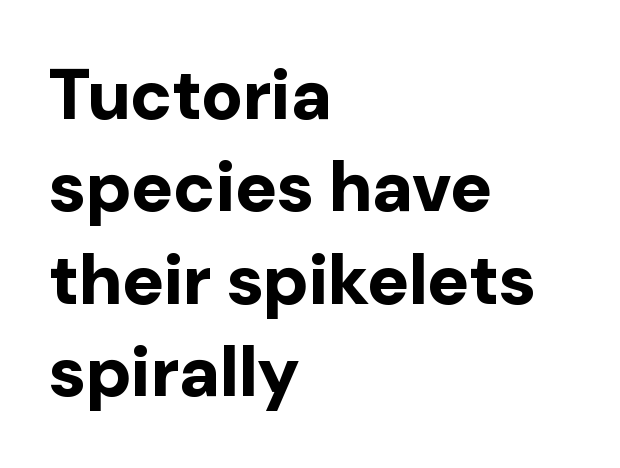
The image shows 70 px bold sans-serif type, upright; set left-aligned, normal line spacing (1.32x), normal letter spacing, not underlined; low stroke contrast and a medium x-height.
